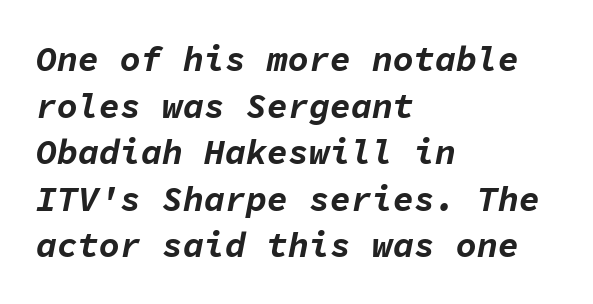
The letters march in equal steps, a hallmark of fixed-pitch type. Compared with a centered layout, this one pins lines to the left instead. The glyphs look as if they've been sheared to an angle. Bold? Absolutely — the strokes are thick and heavy.
